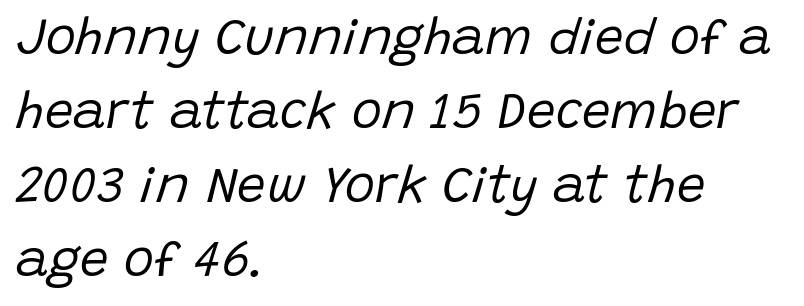
Q: Is the text bold? A: No.
Q: Is the text italic (slanted)? A: Yes, it leans right by about 15 degrees.
Q: Is the text underlined? A: No.
Q: How is the paragraph aligned? A: Left-aligned.
Q: Is the spacing between letters normal or unusually wide? A: Normal.
Q: Is the spacing between lines tight, normal or loose? A: Normal.
Q: Width (condensed, normal, or wide)? A: Normal.
Q: Stroke contrast? A: Low.
Q: x-height? A: Large.
Q: Monospaced? A: No.
